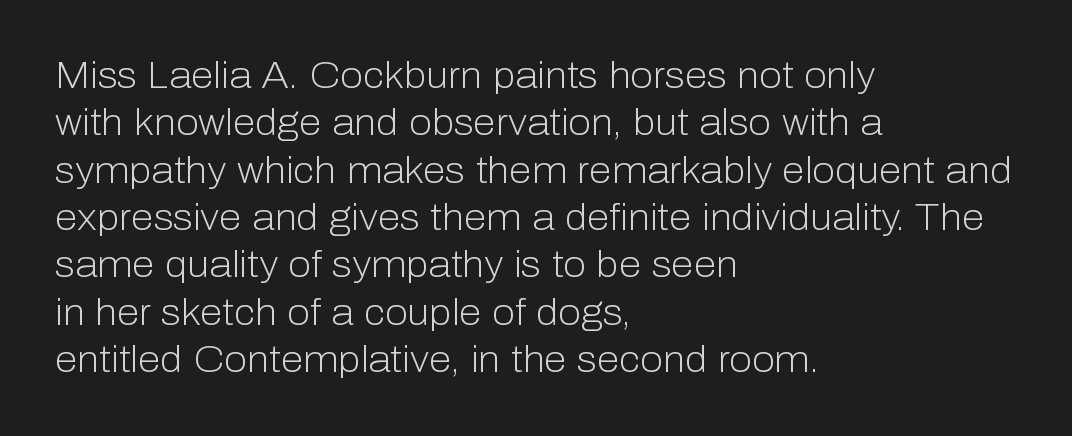
Q: Is the text bold? A: No.
Q: Is the text italic (slanted)? A: No, it is upright.
Q: Is the typeface a serif or a sans-serif typeface? A: Sans-serif.
Q: Is the text underlined? A: No.
Q: How is the paragraph aligned? A: Left-aligned.
Q: Is the spacing between letters normal or unusually wide? A: Normal.
Q: Is the spacing between lines tight, normal or loose? A: Normal.
Q: Width (condensed, normal, or wide)? A: Normal.
Q: Stroke contrast? A: Low.
Q: x-height? A: Medium.
Q: Monospaced? A: No.
